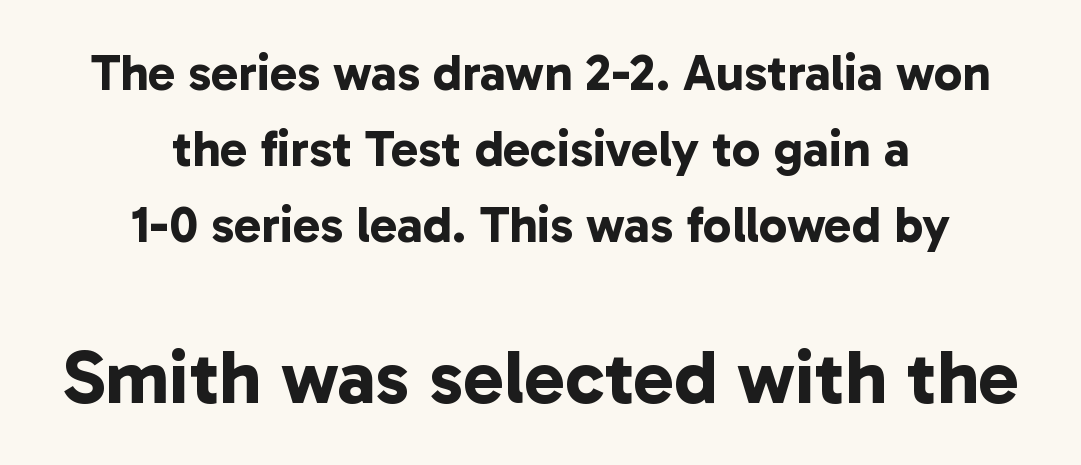
Q: Is the text bold? A: Yes.
Q: Is the typeface a serif or a sans-serif typeface? A: Sans-serif.
Q: Is the text underlined? A: No.
Q: How is the paragraph aligned? A: Centered.
Q: Is the spacing between letters normal or unusually wide? A: Normal.
Q: Is the spacing between lines tight, normal or loose? A: Normal.
Q: Which block of text is set in a larger size, the first (top) or the second (bottom)? A: The second (bottom) one.
Q: Width (condensed, normal, or wide)? A: Normal.
Q: Stroke contrast? A: Low.
Q: x-height? A: Medium.
Q: Monospaced? A: No.
